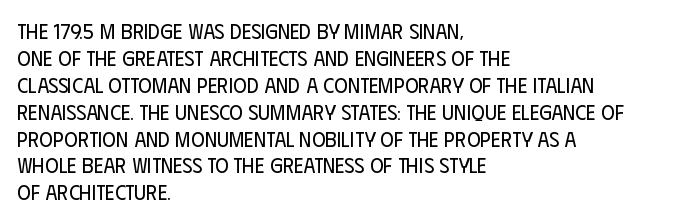
Q: Is the text bold? A: No.
Q: Is the text italic (slanted)? A: No, it is upright.
Q: Is the text underlined? A: No.
Q: How is the paragraph aligned? A: Left-aligned.
Q: Is the spacing between letters normal or unusually wide? A: Normal.
Q: Is the spacing between lines tight, normal or loose? A: Normal.
